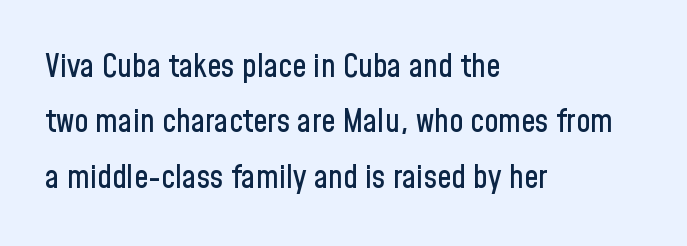
The letterforms sit shoulder to shoulder at normal distance. No feet cap the strokes, marking this as sans-serif type. The ragged edge is on the right, which tells us the setting is flush left. Spacing verdict: proportional, widths tailored to each character.
